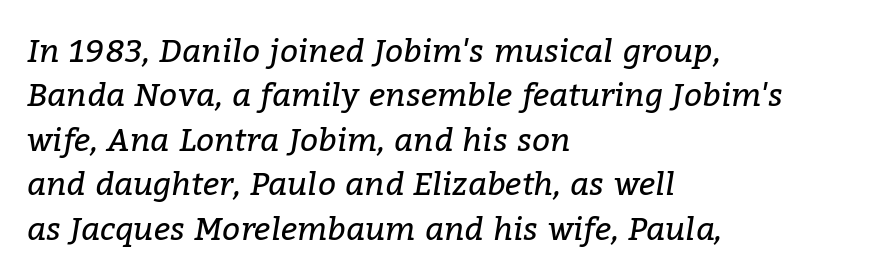
{"serif": "yes", "italic": "yes", "lean": "right", "slant_degrees": 9, "bold": "no", "weight": "regular", "width": "normal", "stroke_contrast": "low", "x_height": "medium", "monospaced": "no", "underline": "no", "align": "left", "line_spacing": "normal", "line_spacing_ratio": 1.39, "letter_spacing": "normal", "letter_spacing_em": 0.0, "glyph_px": 32}
